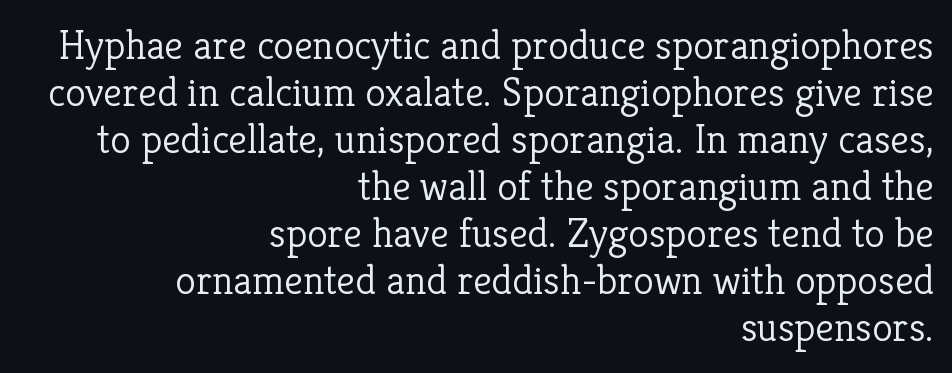
Which margin do the lines hug? The right one — the left edge is uneven. The weight tops out at a normal text grade. Posture: vertical. A typesetter would call this proportional, since set widths differ per character.
